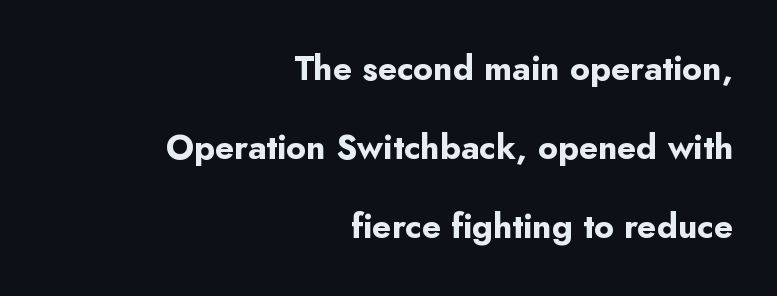
{"serif": "no", "italic": "no", "bold": "yes", "weight": "bold", "width": "normal", "stroke_contrast": "low", "x_height": "small", "monospaced": "no", "underline": "no", "align": "right", "line_spacing": "loose", "line_spacing_ratio": 2.33, "letter_spacing": "normal", "letter_spacing_em": 0.0, "glyph_px": 34}
